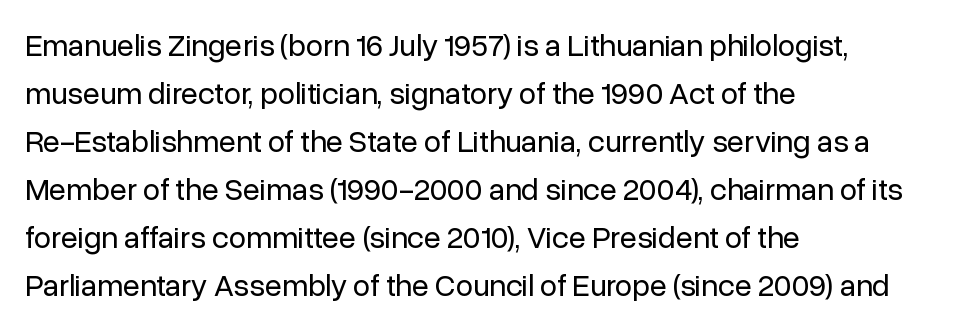
Q: Is the text bold? A: No.
Q: Is the text italic (slanted)? A: No, it is upright.
Q: Is the typeface a serif or a sans-serif typeface? A: Sans-serif.
Q: Is the text underlined? A: No.
Q: How is the paragraph aligned? A: Left-aligned.
Q: Is the spacing between letters normal or unusually wide? A: Normal.
Q: Is the spacing between lines tight, normal or loose? A: Normal.
Q: Width (condensed, normal, or wide)? A: Normal.
Q: Stroke contrast? A: Low.
Q: x-height? A: Medium.
Q: Monospaced? A: No.
